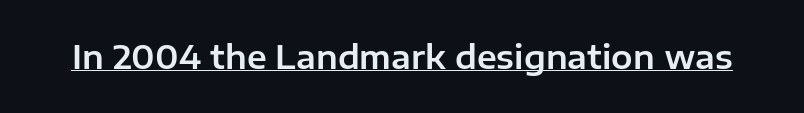
{"serif": "no", "italic": "no", "width": "normal", "stroke_contrast": "low", "x_height": "medium", "monospaced": "no", "underline": "yes", "letter_spacing": "normal", "letter_spacing_em": 0.0, "glyph_px": 32}
